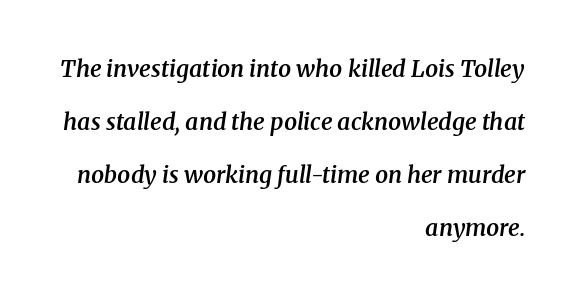
Q: Is the text bold? A: Semi-bold.
Q: Is the text italic (slanted)? A: Yes, it leans right by about 8 degrees.
Q: Is the text underlined? A: No.
Q: How is the paragraph aligned? A: Right-aligned.
Q: Is the spacing between letters normal or unusually wide? A: Normal.
Q: Is the spacing between lines tight, normal or loose? A: Loose.
